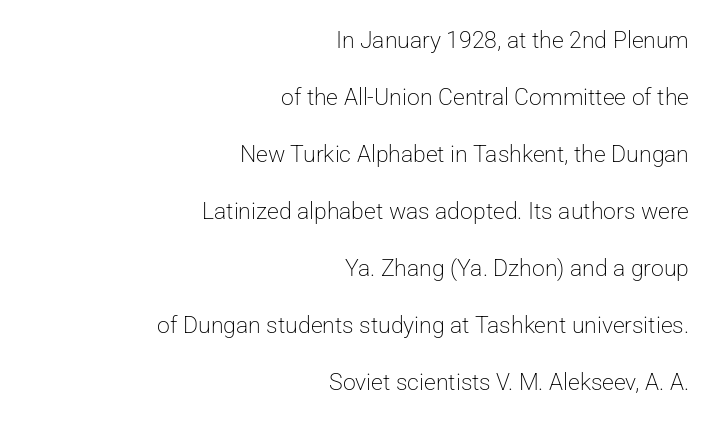
{"italic": "no", "bold": "no", "underline": "no", "align": "right", "line_spacing": "loose", "line_spacing_ratio": 2.48, "letter_spacing": "normal", "letter_spacing_em": 0.0, "glyph_px": 23}
